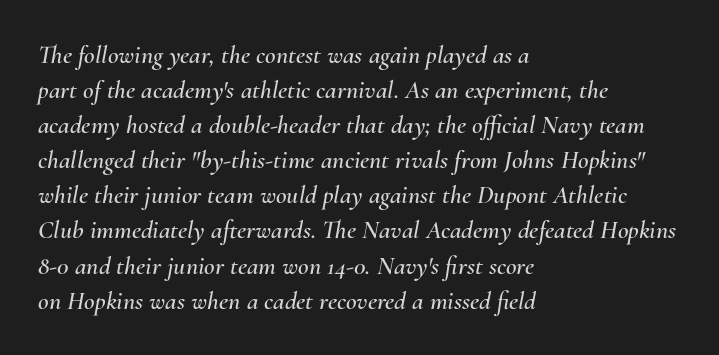
{"italic": "yes", "lean": "right", "slant_degrees": 10, "underline": "no", "align": "left", "line_spacing": "normal", "line_spacing_ratio": 1.35, "letter_spacing": "normal", "letter_spacing_em": 0.0, "glyph_px": 26}
